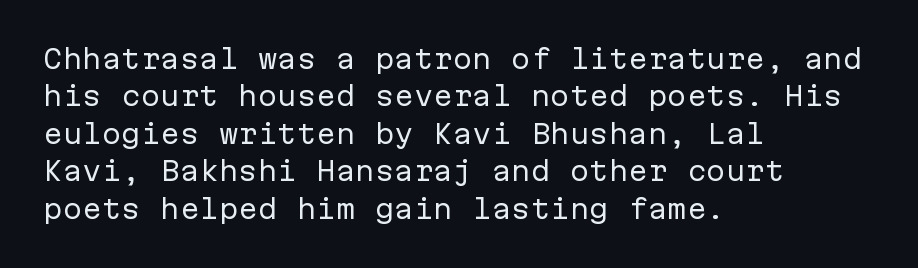
{"italic": "no", "bold": "no", "underline": "no", "align": "left", "line_spacing": "normal", "line_spacing_ratio": 1.44, "letter_spacing": "normal", "letter_spacing_em": 0.0, "glyph_px": 26}
